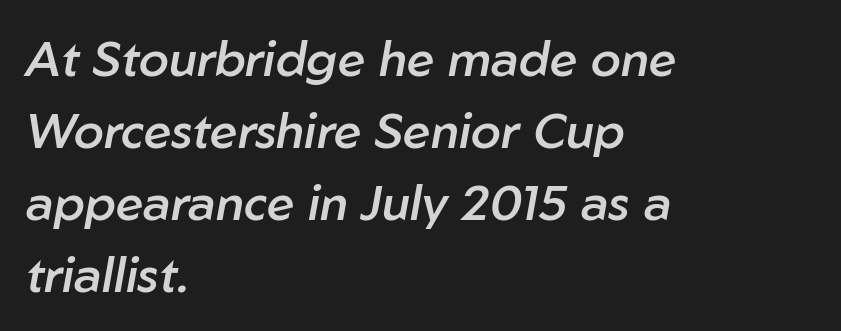
The image shows 49 px semibold type, italic (leaning right); set left-aligned, normal line spacing (1.47x), normal letter spacing, not underlined; low stroke contrast and a medium x-height.
